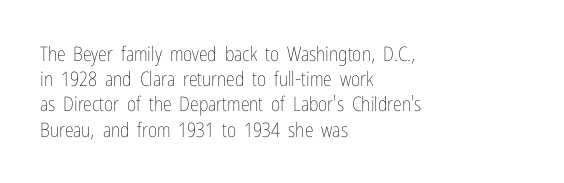
Q: Is the text bold? A: No.
Q: Is the text italic (slanted)? A: No, it is upright.
Q: Is the text underlined? A: No.
Q: How is the paragraph aligned? A: Left-aligned.
Q: Is the spacing between letters normal or unusually wide? A: Normal.
Q: Is the spacing between lines tight, normal or loose? A: Normal.
